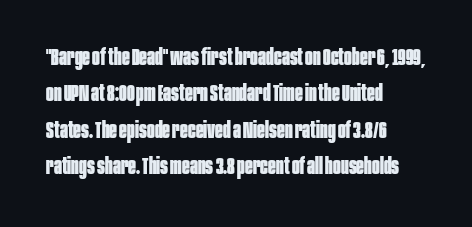
The image shows 23 px bold type, upright; set left-aligned, normal line spacing (1.58x), normal letter spacing, not underlined.
